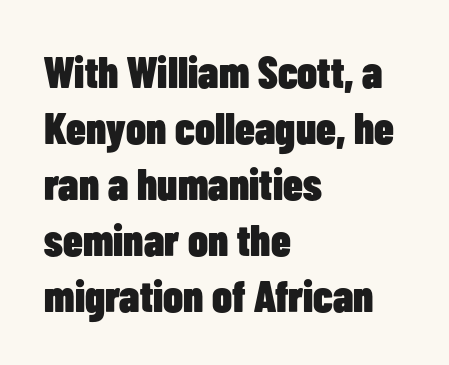
The block of text has a typical density, with ordinary space between rows. The type sits square on the baseline with zero lean. Note the varied advance widths — an 'i' is clearly narrower than an 'm'. This rendering leaves character spacing at its baseline value. Plenty of ink on the page — the face is bold. Every row of glyphs begins at an identical x-position on the left.
